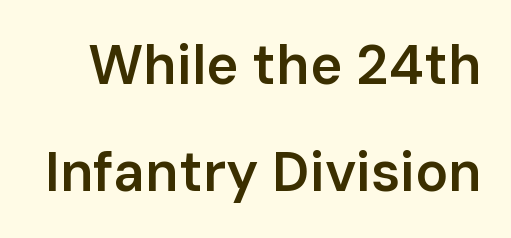
The image shows 55 px semibold sans-serif type, upright; set loose line spacing (1.94x), normal letter spacing, not underlined; low stroke contrast and a medium x-height.
